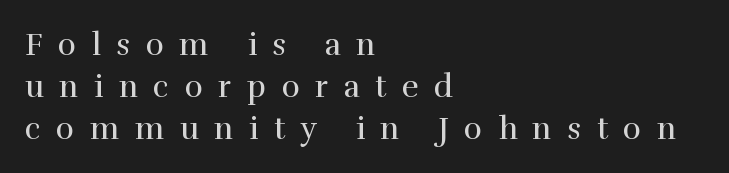
The image shows 31 px regular-weight serif type, upright; set left-aligned, normal line spacing (1.35x), unusually wide letter spacing (+0.5 em), not underlined; high stroke contrast and a medium x-height.
